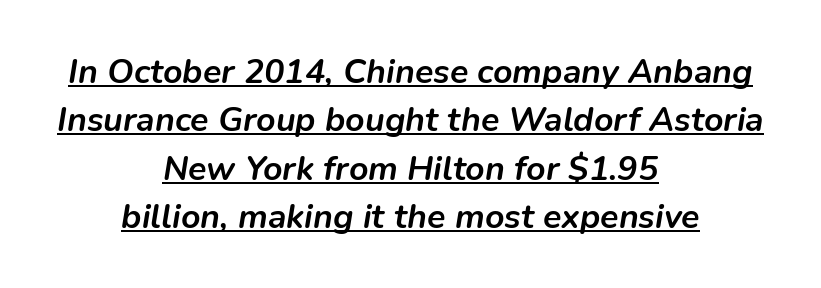
Compared with a flush-left layout, this one balances lines on the center instead. Strong, thick strokes mark this as bold type. Underline: present. How are the letters spaced? Ordinarily, with no added tracking.
